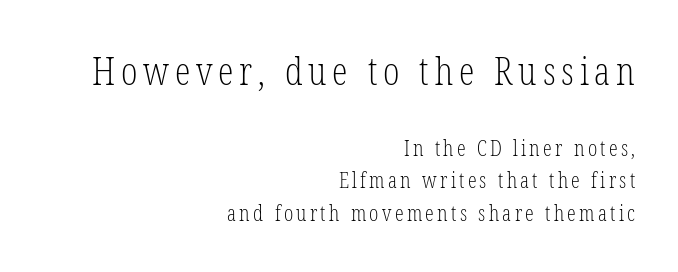
Nope, not italic — everything's standing straight. Decoration check: the copy has no underline. Serif or sans? Serif — the stroke terminals have little feet. Is the lower block the larger one? No — the upper block carries the bigger type. The paragraph has a hard right edge and a soft left edge.
